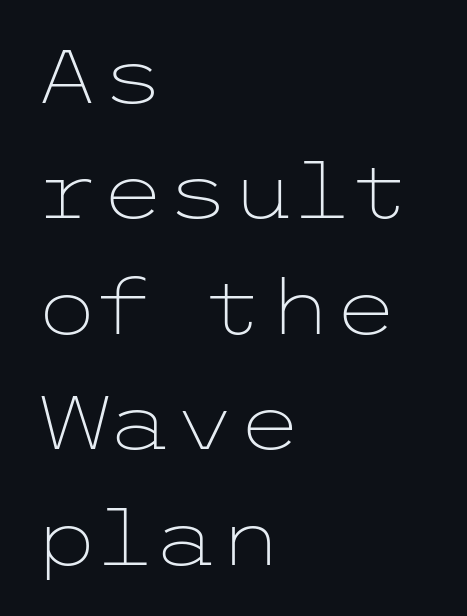
Typeset ragged right — the left edge is the straight one. Spacing between characters is what you'd get straight out of the box. The glyphs are unaccompanied by any horizontal stroke below them. Italic? Not at all — the glyphs are vertical.
